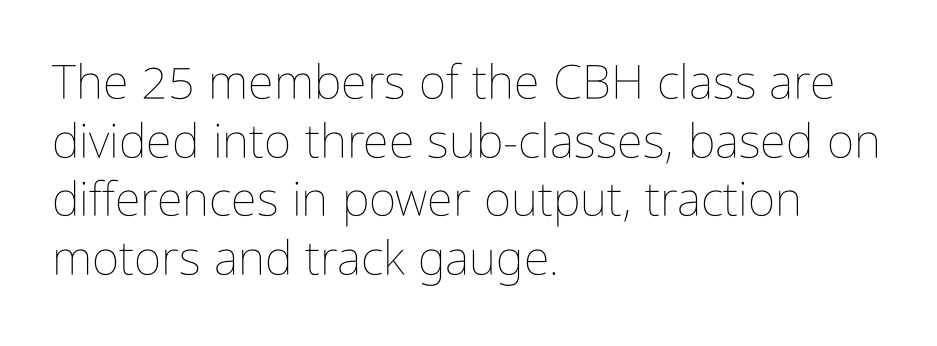
The image shows 47 px thin, condensed type, upright; set left-aligned, normal line spacing (1.25x), normal letter spacing, not underlined; low stroke contrast and a medium x-height.
